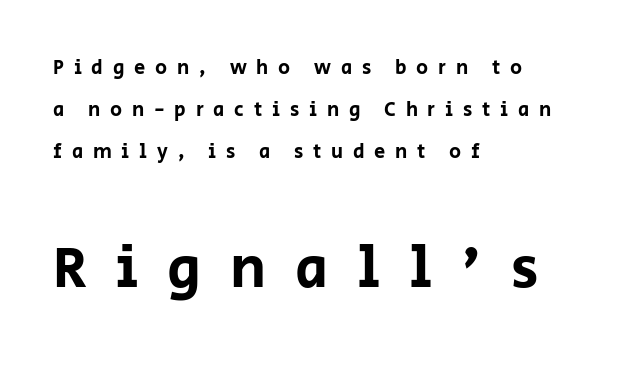
Q: Is the text italic (slanted)? A: No, it is upright.
Q: Is the typeface a serif or a sans-serif typeface? A: Sans-serif.
Q: Is the text underlined? A: No.
Q: How is the paragraph aligned? A: Left-aligned.
Q: Is the spacing between letters normal or unusually wide? A: Unusually wide.
Q: Is the spacing between lines tight, normal or loose? A: Loose.
Q: Which block of text is set in a larger size, the first (top) or the second (bottom)? A: The second (bottom) one.
Q: Width (condensed, normal, or wide)? A: Normal.
Q: Stroke contrast? A: Low.
Q: x-height? A: Large.
Q: Monospaced? A: No.
